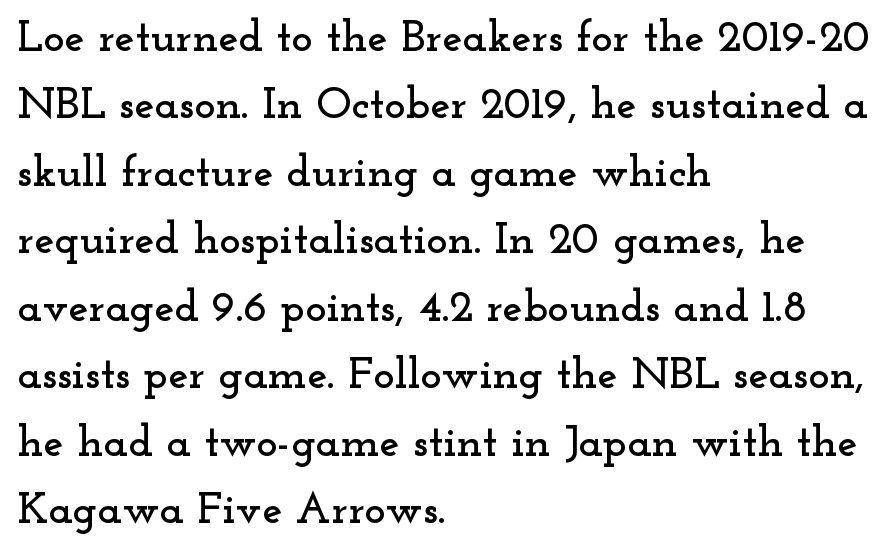
The image shows 45 px wide serif type, upright; set left-aligned, normal line spacing (1.5x), normal letter spacing, not underlined; low stroke contrast and a small x-height.
